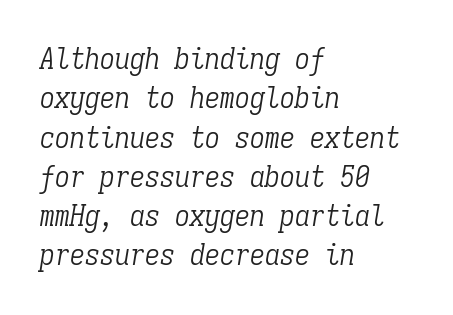
If you drew a ruler down the left edge, every line would touch it. The words here are not underlined. Does the lettering tilt? It does — this is italic. The passage shown stacks its lines at a standard gap.
